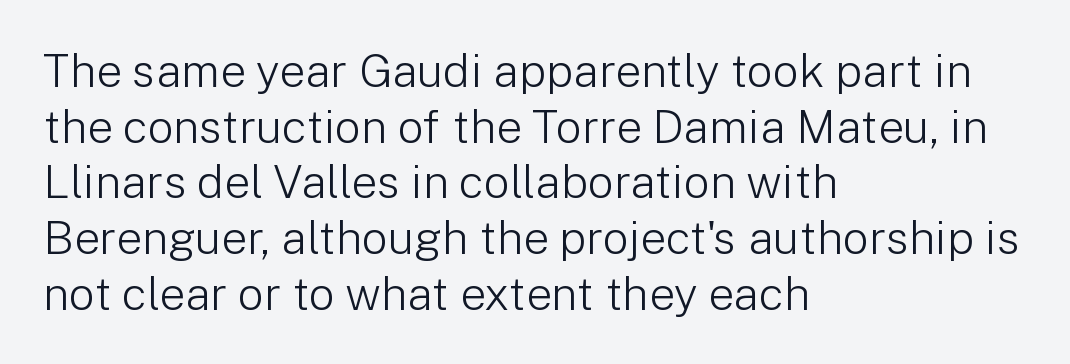
Q: Is the text bold? A: No.
Q: Is the text italic (slanted)? A: No, it is upright.
Q: Is the typeface a serif or a sans-serif typeface? A: Sans-serif.
Q: Is the text underlined? A: No.
Q: How is the paragraph aligned? A: Left-aligned.
Q: Is the spacing between letters normal or unusually wide? A: Normal.
Q: Width (condensed, normal, or wide)? A: Normal.
Q: Stroke contrast? A: Low.
Q: x-height? A: Medium.
Q: Monospaced? A: No.
